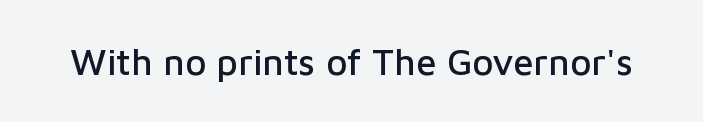
Spacing between characters is what you'd get straight out of the box. Just letters on the line, the space beneath them empty. This rendering employs a face without finishing strokes, i.e., a sans-serif. Each letter keeps its own natural width here, so spacing adapts to shape. Quick note: not italic, upright.
